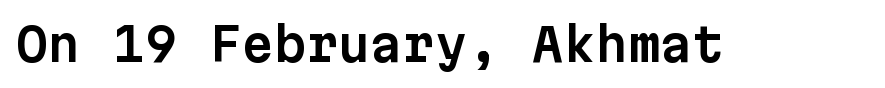
{"serif": "no", "italic": "no", "width": "normal", "stroke_contrast": "low", "x_height": "medium", "monospaced": "yes", "underline": "no", "letter_spacing": "normal", "letter_spacing_em": 0.0, "glyph_px": 46}
